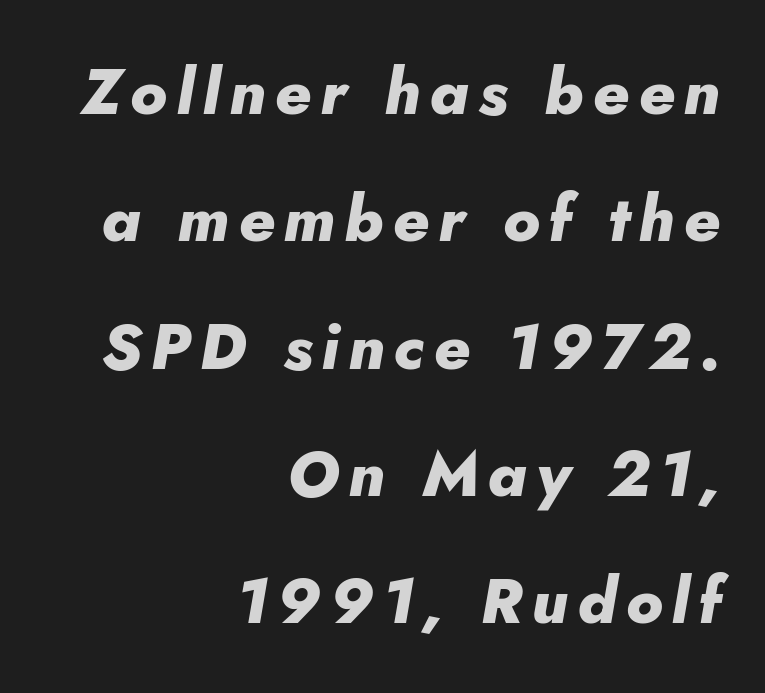
In terms of weight, the rendering is a true, heavy bold. Whoever set this chose breathing room over compactness in the vertical rhythm. Character widths vary here, with narrow letters taking less room than wide ones. The foot of each line stays bare and open. Does the lettering tilt? It does — this is italic.
